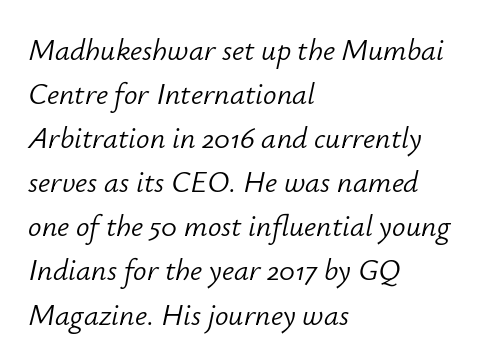
The image shows 30 px light type, italic (leaning right); set left-aligned, normal line spacing (1.47x), normal letter spacing, not underlined; low stroke contrast and a small x-height.
